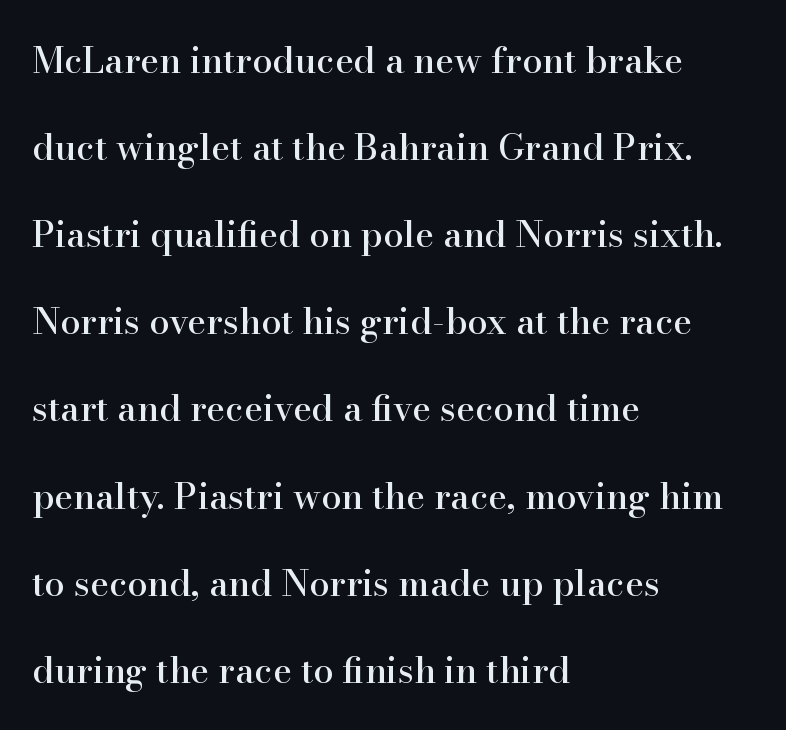
The image shows 36 px serif type, upright; set left-aligned, loose line spacing (2.42x), normal letter spacing, not underlined; high stroke contrast and a small x-height.
